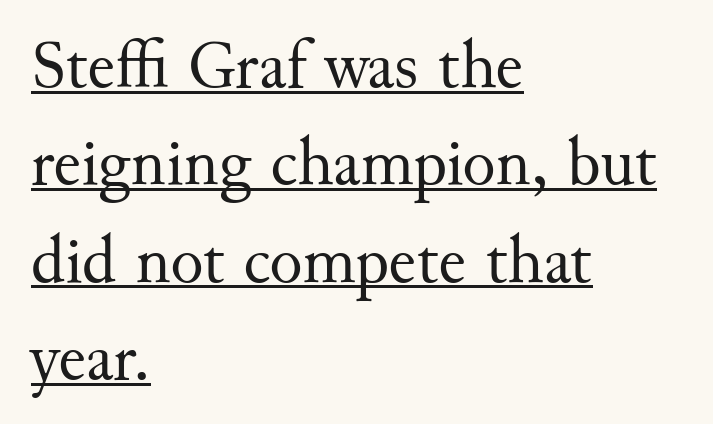
The image shows 69 px regular-weight serif type, upright; set left-aligned, normal line spacing (1.41x), normal letter spacing, underlined; medium stroke contrast and a small x-height.
